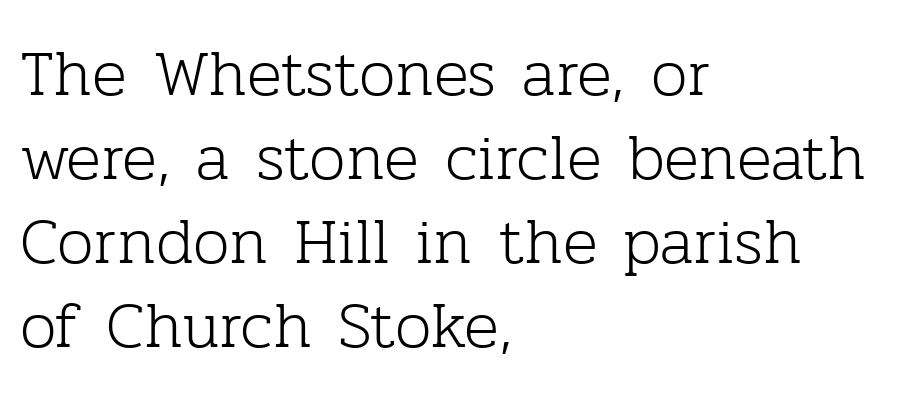
{"serif": "yes", "italic": "no", "bold": "no", "weight": "light", "width": "normal", "stroke_contrast": "low", "x_height": "medium", "monospaced": "no", "underline": "no", "align": "left", "line_spacing": "normal", "line_spacing_ratio": 1.29, "letter_spacing": "normal", "letter_spacing_em": 0.0, "glyph_px": 65}
